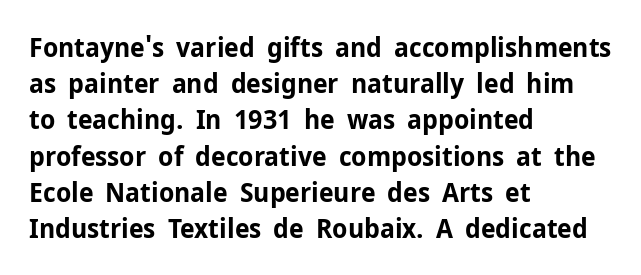
Q: Is the text bold? A: Yes.
Q: Is the text italic (slanted)? A: No, it is upright.
Q: Is the text underlined? A: No.
Q: How is the paragraph aligned? A: Left-aligned.
Q: Is the spacing between letters normal or unusually wide? A: Normal.
Q: Is the spacing between lines tight, normal or loose? A: Normal.
